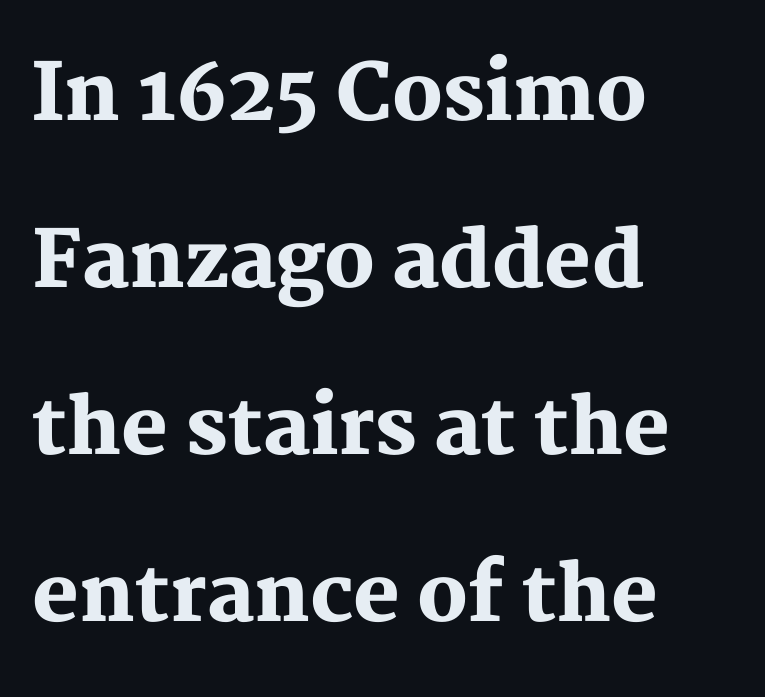
The image shows 78 px heavy serif type, upright; set left-aligned, loose line spacing (2.14x), normal letter spacing, not underlined; medium stroke contrast and a medium x-height.
